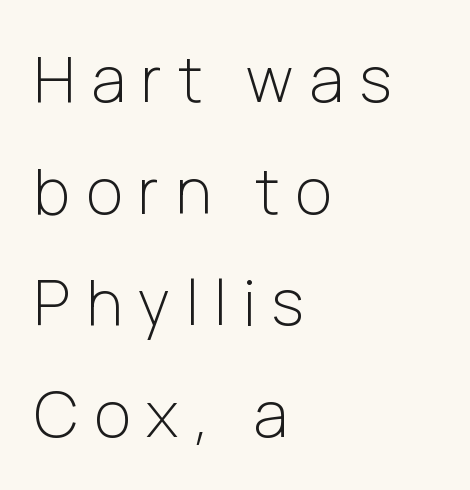
Q: Is the text bold? A: No.
Q: Is the text italic (slanted)? A: No, it is upright.
Q: Is the typeface a serif or a sans-serif typeface? A: Sans-serif.
Q: Is the text underlined? A: No.
Q: How is the paragraph aligned? A: Left-aligned.
Q: Is the spacing between letters normal or unusually wide? A: Unusually wide.
Q: Width (condensed, normal, or wide)? A: Normal.
Q: Stroke contrast? A: Low.
Q: x-height? A: Medium.
Q: Monospaced? A: No.
